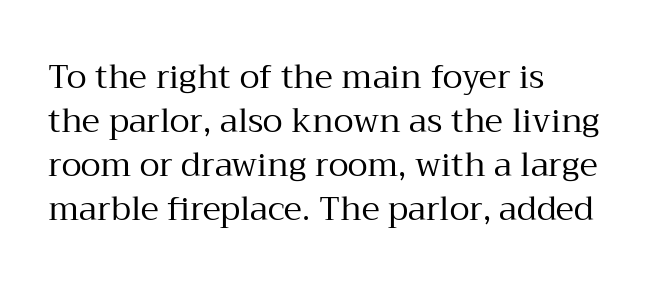
Designer's note — italics off, roman on. The rendering uses a moderate line-height, typical for paragraphs. Type style note: has serifs. The weight tops out at a normal text grade. The letterforms sit shoulder to shoulder at normal distance.
